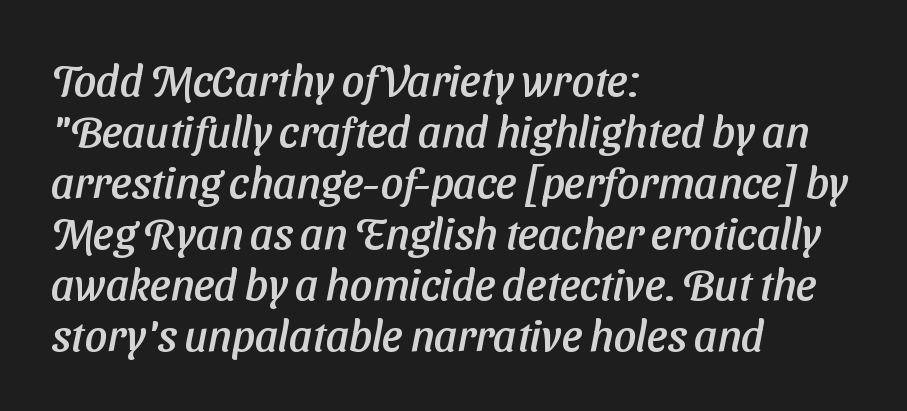
The image shows 44 px sans-serif type; set left-aligned, line spacing 1.16x, normal letter spacing, not underlined; low stroke contrast and a medium x-height.
